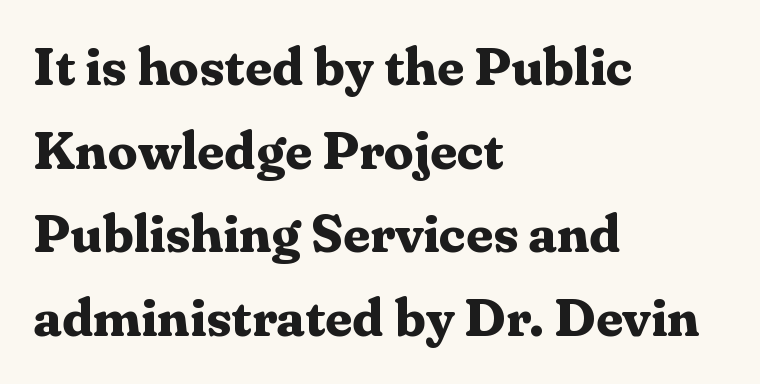
Each glyph is drawn with heavy, bold strokes. Do the letters lean? They stand straight. Reading down the block, your eye returns to a fixed left position each line. Check under the words: just untouched page. Do the characters align in a grid? No, the font is proportional.
